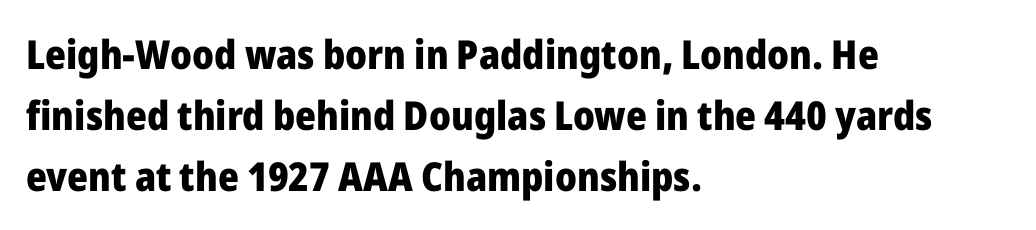
Q: Is the text bold? A: Yes.
Q: Is the text italic (slanted)? A: No, it is upright.
Q: Is the typeface a serif or a sans-serif typeface? A: Sans-serif.
Q: Is the text underlined? A: No.
Q: How is the paragraph aligned? A: Left-aligned.
Q: Is the spacing between letters normal or unusually wide? A: Normal.
Q: Is the spacing between lines tight, normal or loose? A: Normal.
Q: Width (condensed, normal, or wide)? A: Normal.
Q: Stroke contrast? A: Low.
Q: x-height? A: Medium.
Q: Monospaced? A: No.
